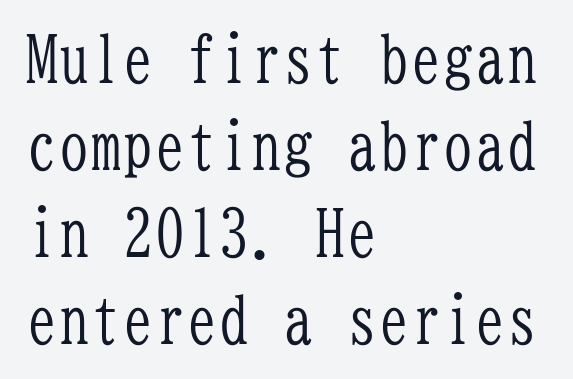
It's the straight-up-and-down kind of type. The letters march in equal steps, a hallmark of fixed-pitch type. The rows are spaced the way most documents space them. This sample is left-justified, so line endings fall wherever the words run out. Nobody touched the tracking dial on this one.
